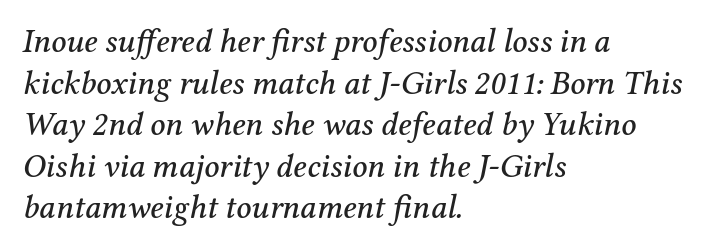
{"serif": "yes", "italic": "yes", "lean": "right", "slant_degrees": 12, "width": "normal", "stroke_contrast": "medium", "x_height": "medium", "monospaced": "no", "underline": "no", "align": "left", "line_spacing": "normal", "line_spacing_ratio": 1.26, "letter_spacing": "normal", "letter_spacing_em": 0.0, "glyph_px": 33}
